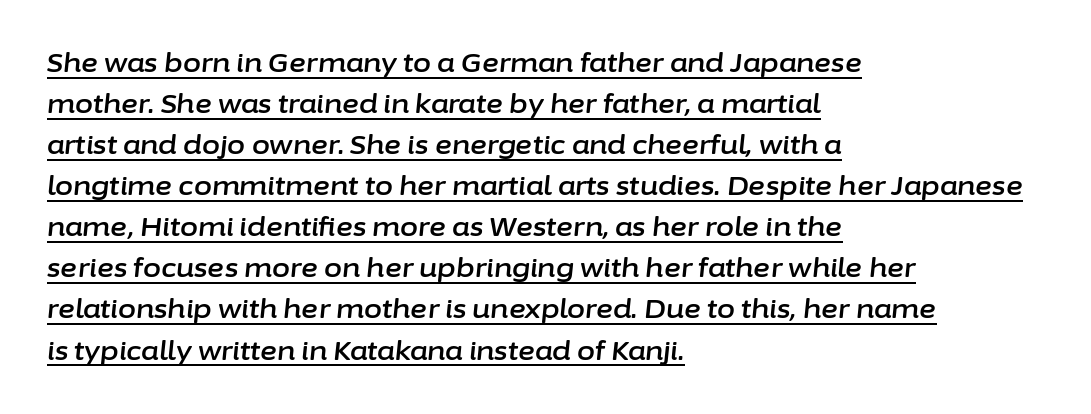
The image shows 26 px text type, italic (leaning right); set left-aligned, normal line spacing (1.58x), normal letter spacing, underlined.
